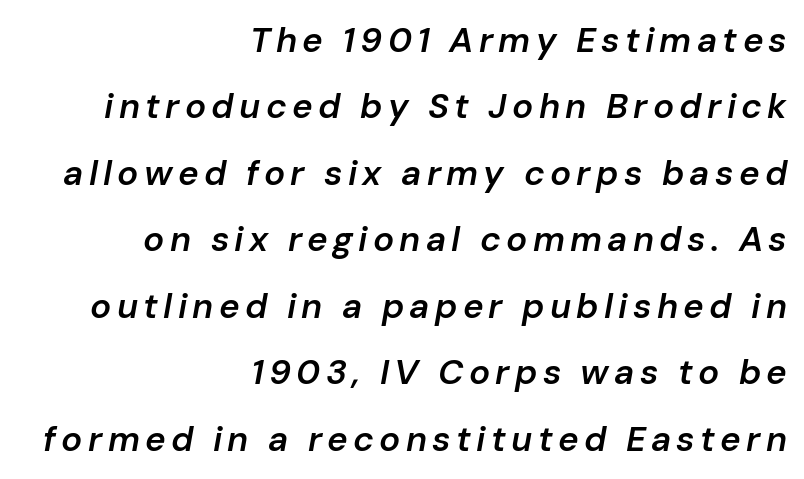
{"italic": "yes", "lean": "right", "slant_degrees": 10, "bold": "semi", "weight": "semibold", "width": "normal", "stroke_contrast": "low", "x_height": "medium", "monospaced": "no", "underline": "no", "align": "right", "line_spacing": "loose", "line_spacing_ratio": 1.9, "glyph_px": 35}
